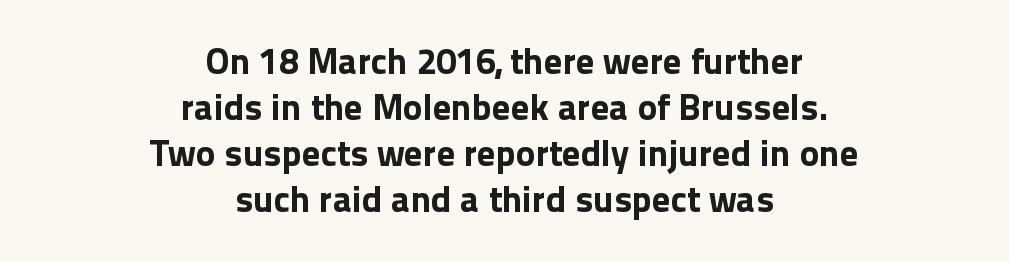
Q: Is the text bold? A: Yes.
Q: Is the text italic (slanted)? A: No, it is upright.
Q: Is the typeface a serif or a sans-serif typeface? A: Sans-serif.
Q: Is the text underlined? A: No.
Q: How is the paragraph aligned? A: Centered.
Q: Is the spacing between letters normal or unusually wide? A: Normal.
Q: Width (condensed, normal, or wide)? A: Normal.
Q: x-height? A: Medium.
Q: Monospaced? A: No.
